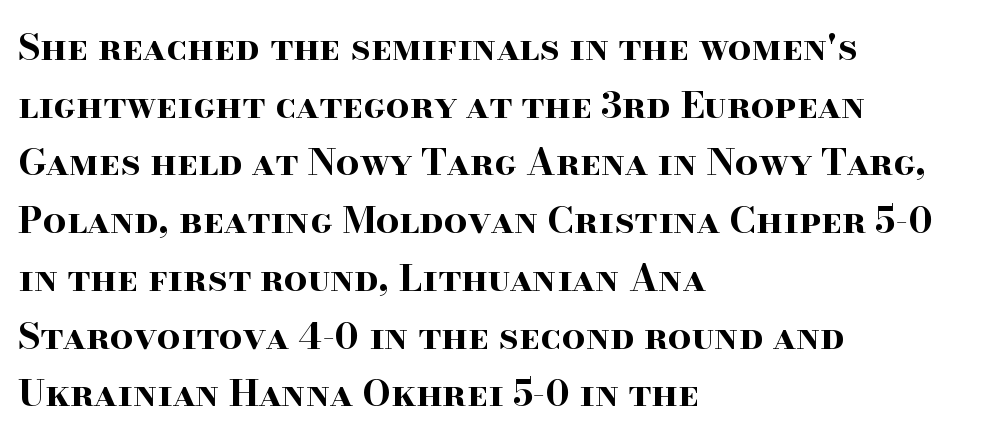
The image shows 37 px bold, wide serif type, upright; set left-aligned, normal line spacing (1.56x), normal letter spacing, not underlined; high stroke contrast and a small x-height.
